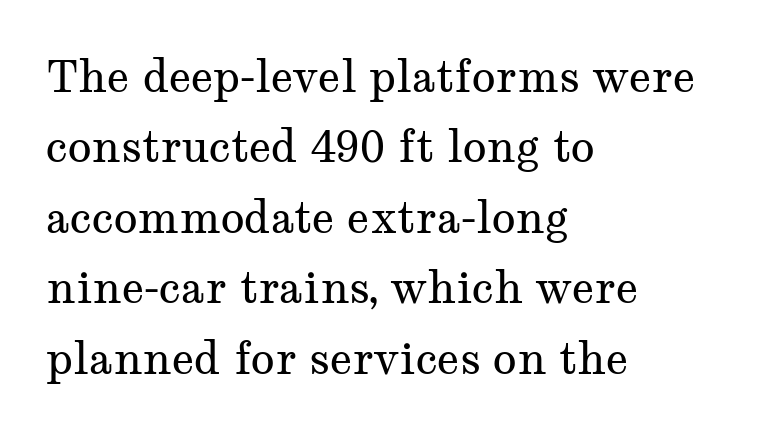
The image shows 44 px regular-weight, wide serif type, upright; set left-aligned, normal line spacing (1.6x), normal letter spacing, not underlined; medium stroke contrast and a medium x-height.
